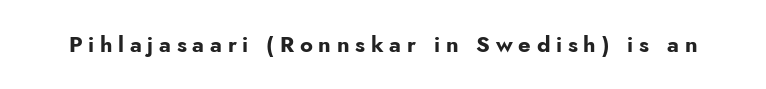
The image shows 22 px bold type, upright; set unusually wide letter spacing (+0.26 em), not underlined.
